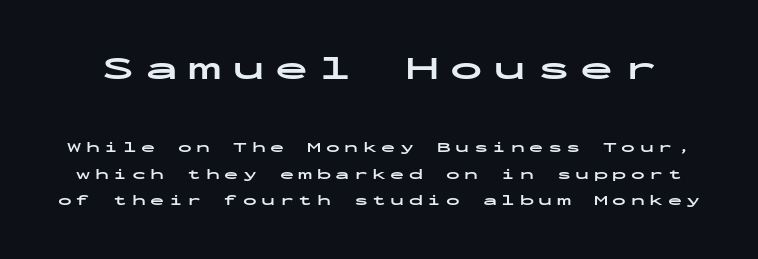
{"serif": "no", "italic": "no", "bold": "yes", "weight": "bold", "width": "wide", "stroke_contrast": "low", "x_height": "medium", "monospaced": "yes", "underline": "no", "line_spacing": "loose", "line_spacing_ratio": 1.9, "letter_spacing": "wide", "letter_spacing_em": 0.32, "larger_block": "first", "size_ratio": 2.36, "glyph_px": 33}
